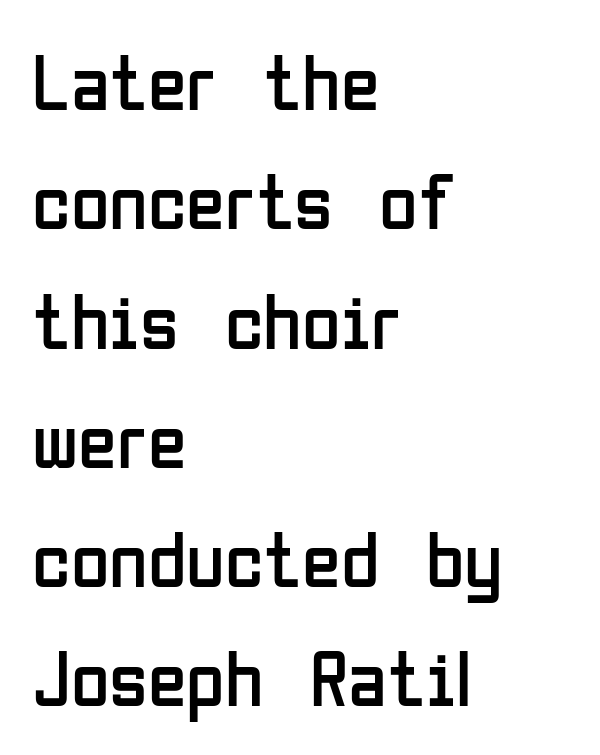
Look at the tracking — it's just the regular setting, nothing added. The gap between lines stays unmarked. Which margin do the lines hug? The left one — the right edge is uneven. Tall strokes in this sample are plumb rather than angled. Line spacing here is normal. You could not count columns in this text — the font is proportionally spaced.
